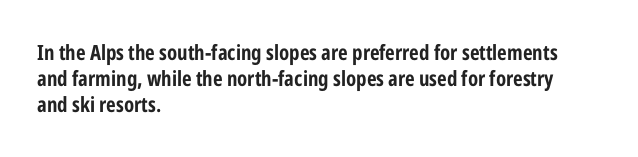
The image shows 21 px bold type, upright; set left-aligned, normal line spacing (1.25x), normal letter spacing, not underlined.
